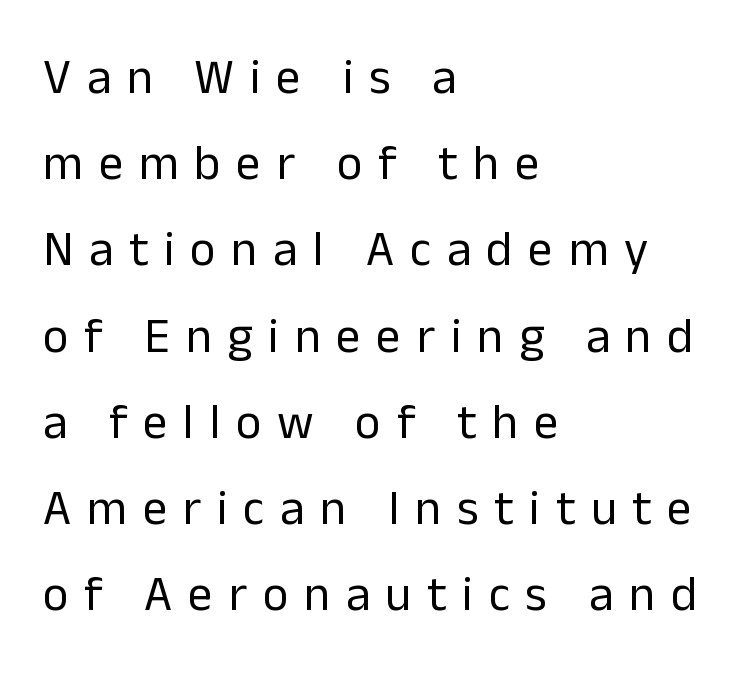
{"serif": "no", "italic": "no", "bold": "no", "weight": "regular", "width": "normal", "stroke_contrast": "low", "x_height": "medium", "monospaced": "no", "underline": "no", "align": "left", "line_spacing_ratio": 1.76, "letter_spacing": "wide", "letter_spacing_em": 0.32, "glyph_px": 49}
